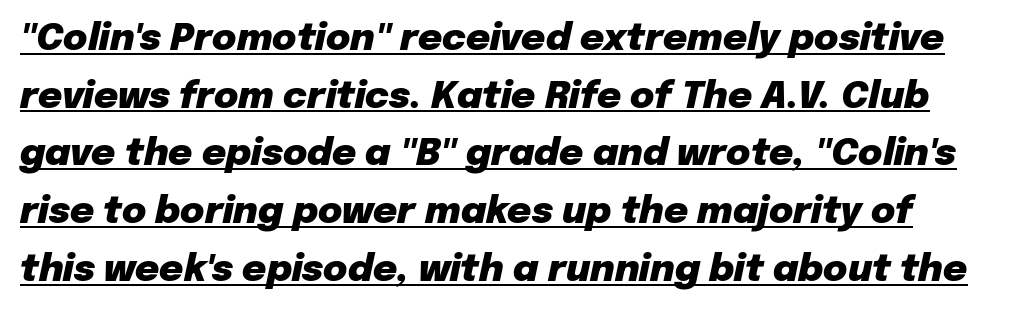
The image shows 37 px heavy type, italic (leaning right); set normal line spacing (1.56x), normal letter spacing, underlined; low stroke contrast and a medium x-height.
